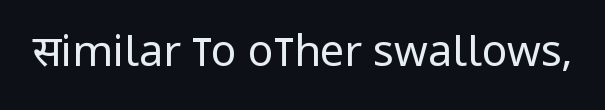
The image shows 43 px regular-weight, condensed sans-serif type, upright; set normal letter spacing, not underlined; low stroke contrast and a large x-height.
